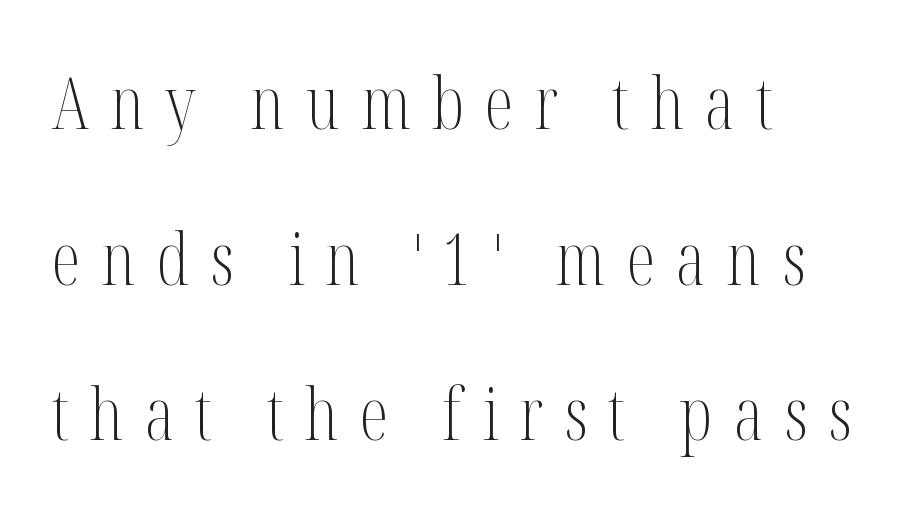
Q: Is the text bold? A: No.
Q: Is the text italic (slanted)? A: No, it is upright.
Q: Is the typeface a serif or a sans-serif typeface? A: Serif.
Q: Is the text underlined? A: No.
Q: How is the paragraph aligned? A: Left-aligned.
Q: Is the spacing between letters normal or unusually wide? A: Unusually wide.
Q: Is the spacing between lines tight, normal or loose? A: Loose.
Q: Width (condensed, normal, or wide)? A: Condensed.
Q: Stroke contrast? A: Medium.
Q: x-height? A: Medium.
Q: Monospaced? A: No.
